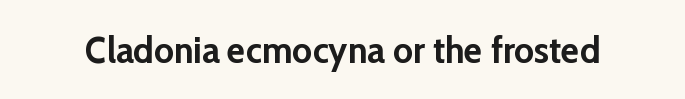
{"serif": "no", "italic": "no", "bold": "yes", "weight": "semibold", "width": "normal", "stroke_contrast": "low", "x_height": "medium", "monospaced": "no", "underline": "no", "letter_spacing": "normal", "letter_spacing_em": 0.0, "glyph_px": 38}
